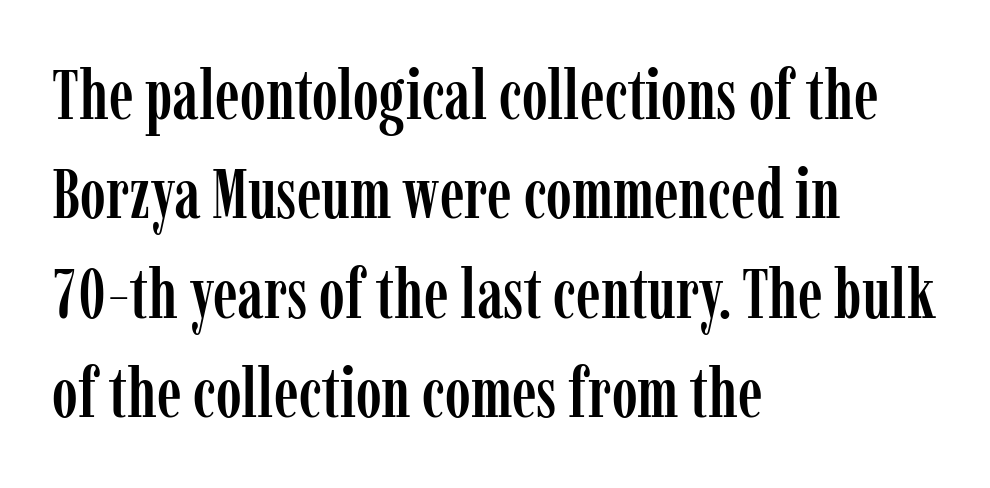
{"serif": "yes", "italic": "no", "width": "condensed", "stroke_contrast": "low", "x_height": "medium", "monospaced": "no", "underline": "no", "align": "left", "line_spacing": "normal", "line_spacing_ratio": 1.42, "letter_spacing": "normal", "letter_spacing_em": 0.0, "glyph_px": 70}
